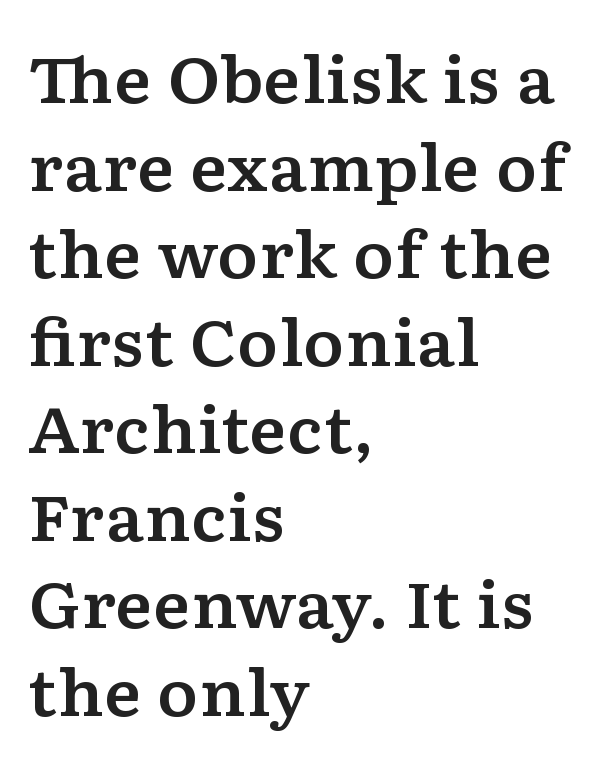
The letters sit at their default tracking, neither squeezed nor spread. Do the characters align in a grid? No, the font is proportional. Typeset ragged right — the left edge is the straight one. Tall strokes in this sample are plumb rather than angled. Check under the words: just untouched page.
